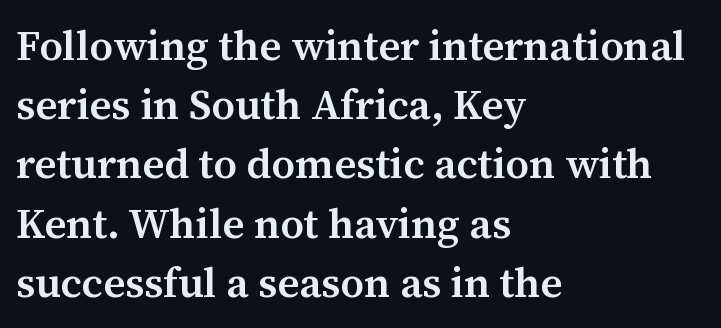
Q: Is the text bold? A: Semi-bold.
Q: Is the text italic (slanted)? A: No, it is upright.
Q: Is the typeface a serif or a sans-serif typeface? A: Serif.
Q: Is the text underlined? A: No.
Q: How is the paragraph aligned? A: Left-aligned.
Q: Is the spacing between letters normal or unusually wide? A: Normal.
Q: Is the spacing between lines tight, normal or loose? A: Normal.
Q: Width (condensed, normal, or wide)? A: Normal.
Q: Stroke contrast? A: Medium.
Q: x-height? A: Medium.
Q: Monospaced? A: No.
